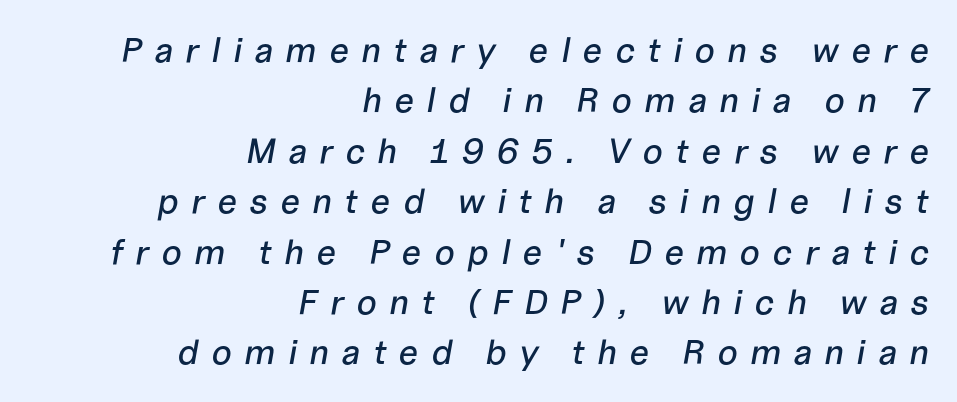
A bare baseline throughout the passage. One glance says typical: line gaps are just what's usual. Compared with ordinary roman type, these characters are visibly tilted. Layout note: lines flush right.
